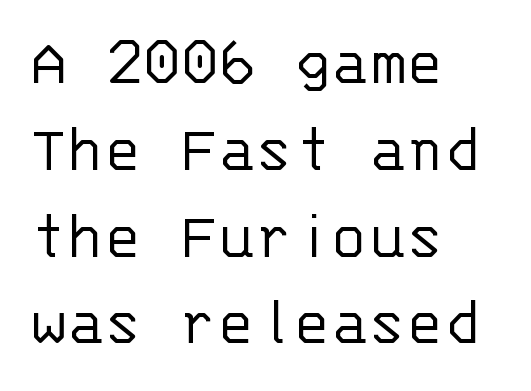
The image shows 70 px light sans-serif type, upright, monospaced; set left-aligned, line spacing 1.24x, normal letter spacing, not underlined; low stroke contrast and a large x-height.
